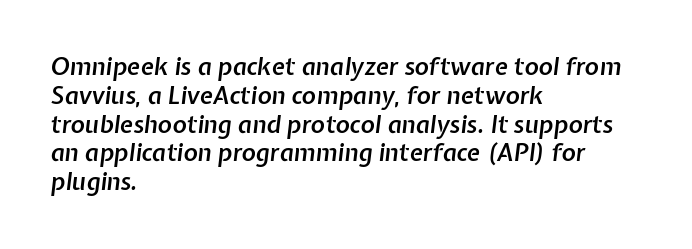
This sample uses an oblique cut, with every glyph tilted off the vertical. Default kerning and tracking; the words read as compact shapes. These words are printed semibold, heavier than regular yet not bold. The rag falls on the right side of this text block. Descender tails drop into unmarked territory.
